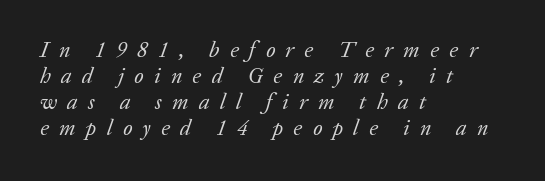
Q: Is the text bold? A: No.
Q: Is the text italic (slanted)? A: Yes, it leans right by about 20 degrees.
Q: Is the text underlined? A: No.
Q: How is the paragraph aligned? A: Left-aligned.
Q: Is the spacing between letters normal or unusually wide? A: Unusually wide.
